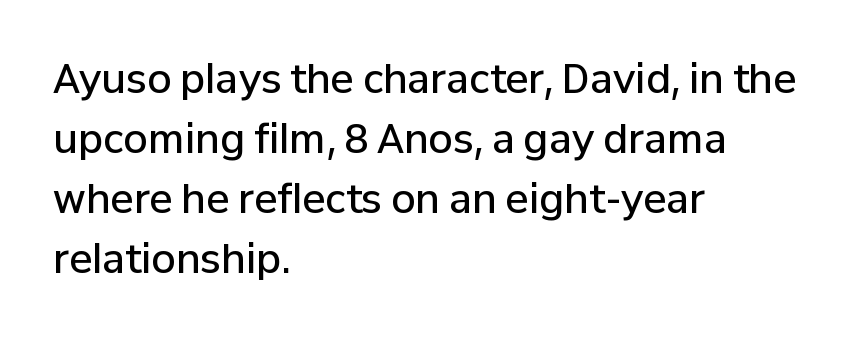
Notice how descenders clear the ascenders below comfortably — that's standard leading. A sans-serif font was chosen for this passage. The passage shown is semibold, sitting just below true bold. This is roman type, the default non-slanted kind. Each row of text sits above clean, open space. Glyph-to-glyph distance matches everyday printed text.
